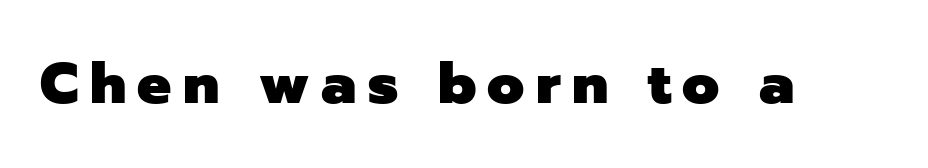
The image shows 57 px heavy sans-serif type, upright; set unusually wide letter spacing (+0.2 em), not underlined; low stroke contrast and a medium x-height.
